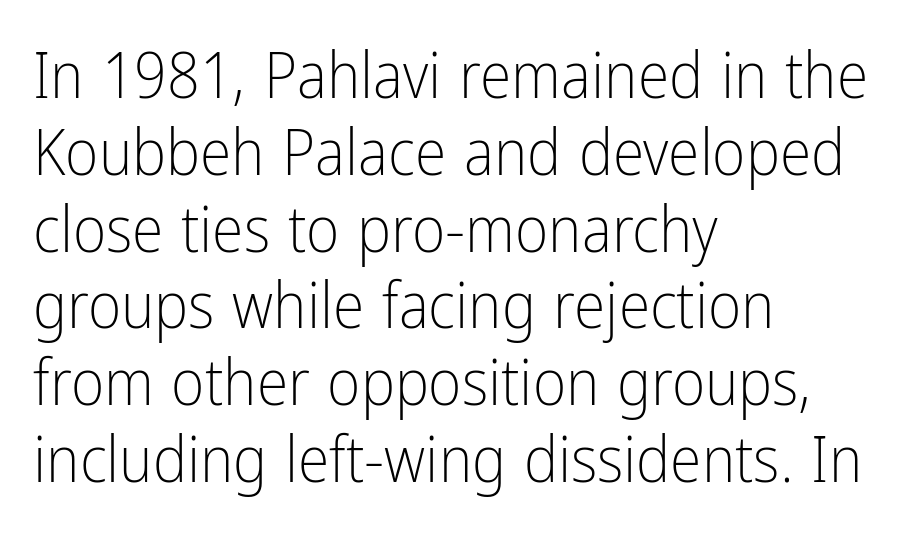
Q: Is the text bold? A: No.
Q: Is the text italic (slanted)? A: No, it is upright.
Q: Is the typeface a serif or a sans-serif typeface? A: Sans-serif.
Q: Is the text underlined? A: No.
Q: How is the paragraph aligned? A: Left-aligned.
Q: Is the spacing between letters normal or unusually wide? A: Normal.
Q: Width (condensed, normal, or wide)? A: Condensed.
Q: Stroke contrast? A: Low.
Q: x-height? A: Medium.
Q: Monospaced? A: No.
